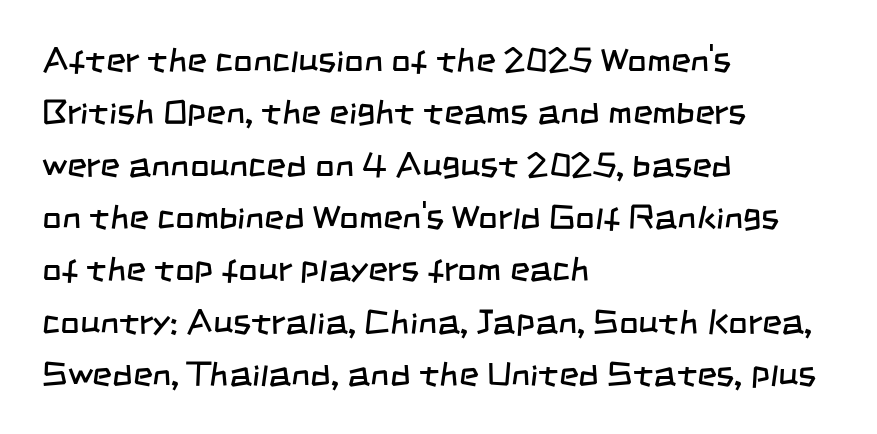
Leftover space on each line is placed entirely after the last word. I'd call this a sans setting — the letters go barefoot. The font is comparable to plain body text, perhaps lighter. One glance says typical: line gaps are just what's usual. Lines of text with bare space underneath.
